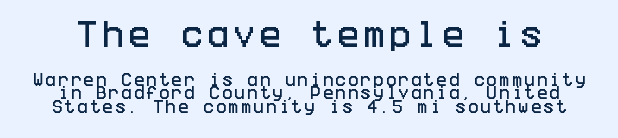
Q: Is the text italic (slanted)? A: No, it is upright.
Q: Is the typeface a serif or a sans-serif typeface? A: Sans-serif.
Q: Is the text underlined? A: No.
Q: Is the spacing between lines tight, normal or loose? A: Tight.
Q: Which block of text is set in a larger size, the first (top) or the second (bottom)? A: The first (top) one.
Q: Width (condensed, normal, or wide)? A: Condensed.
Q: Stroke contrast? A: Low.
Q: x-height? A: Large.
